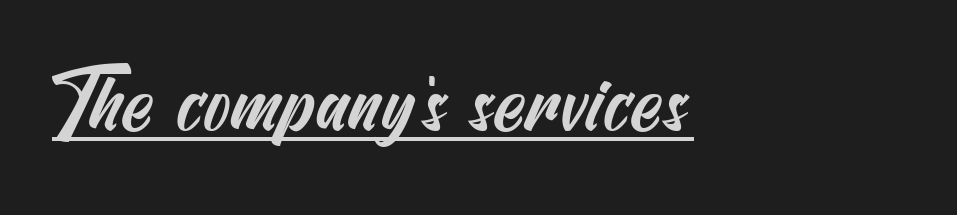
Emphasis is given by a line drawn under the lettering. Letter spacing: default. Look at the bottom of the vertical strokes: they stop flat, with no serifs.
